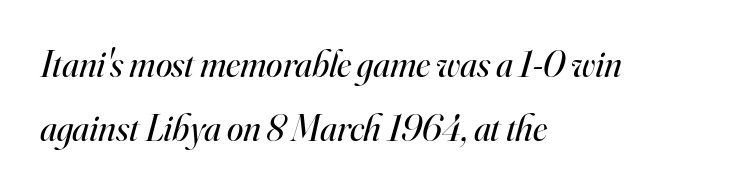
{"serif": "yes", "italic": "yes", "lean": "right", "slant_degrees": 16, "bold": "no", "weight": "regular", "width": "normal", "stroke_contrast": "high", "x_height": "small", "monospaced": "no", "underline": "no", "align": "left", "line_spacing_ratio": 1.73, "letter_spacing": "normal", "letter_spacing_em": 0.0, "glyph_px": 37}
